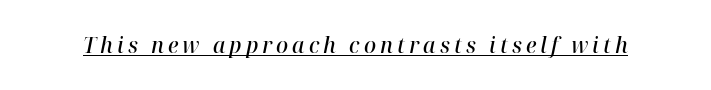
This rendering features underlined lettering. Strokes here are thickened, but only to semibold level. The text carries the slant typical of an italic or oblique font.
